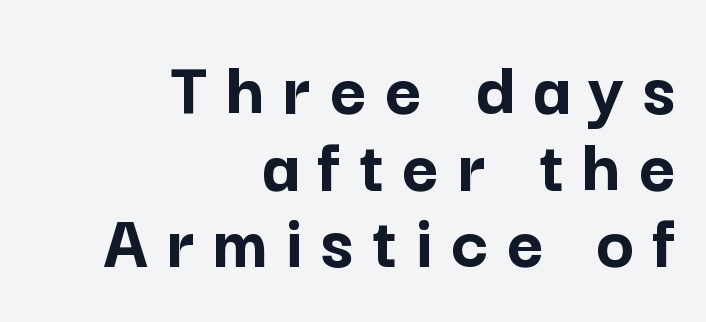
Every letter is thick-stroked: bold, no question. Horizontal alignment here is rightward, an uncommon choice for prose. Every character sits straight up, as roman type does. Notice how descenders almost collide with the ascenders below — that's tight leading.
